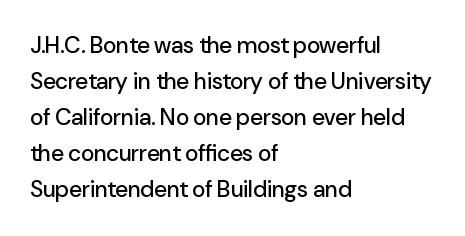
{"italic": "no", "underline": "no", "align": "left", "line_spacing": "normal", "line_spacing_ratio": 1.57, "letter_spacing": "normal", "letter_spacing_em": 0.0, "glyph_px": 23}
